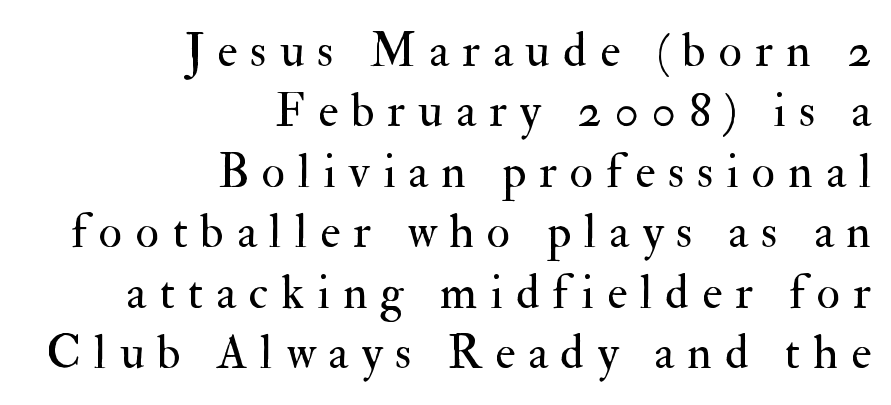
Q: Is the text bold? A: No.
Q: Is the text italic (slanted)? A: No, it is upright.
Q: Is the typeface a serif or a sans-serif typeface? A: Serif.
Q: Is the text underlined? A: No.
Q: How is the paragraph aligned? A: Right-aligned.
Q: Is the spacing between letters normal or unusually wide? A: Unusually wide.
Q: Is the spacing between lines tight, normal or loose? A: Normal.
Q: Width (condensed, normal, or wide)? A: Normal.
Q: Stroke contrast? A: Medium.
Q: x-height? A: Small.
Q: Monospaced? A: No.
